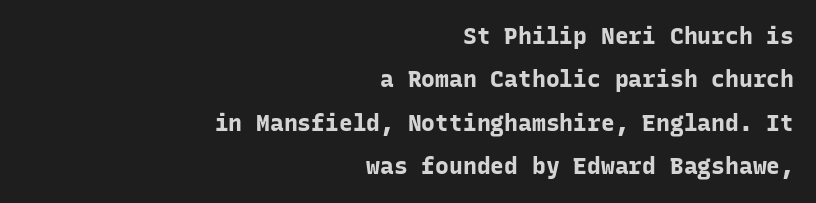
{"italic": "no", "bold": "yes", "underline": "no", "align": "right", "line_spacing_ratio": 1.89, "letter_spacing": "normal", "letter_spacing_em": 0.0, "glyph_px": 23}
